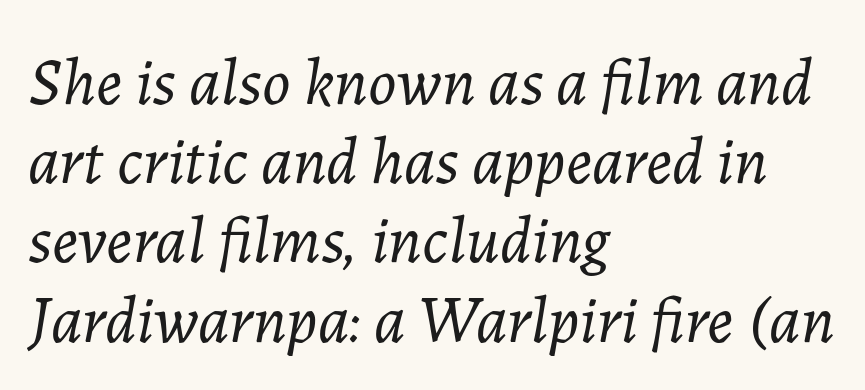
{"italic": "yes", "lean": "right", "slant_degrees": 7, "bold": "no", "weight": "light", "width": "normal", "stroke_contrast": "low", "x_height": "medium", "monospaced": "no", "underline": "no", "align": "left", "line_spacing_ratio": 1.2, "letter_spacing": "normal", "letter_spacing_em": 0.0, "glyph_px": 66}
